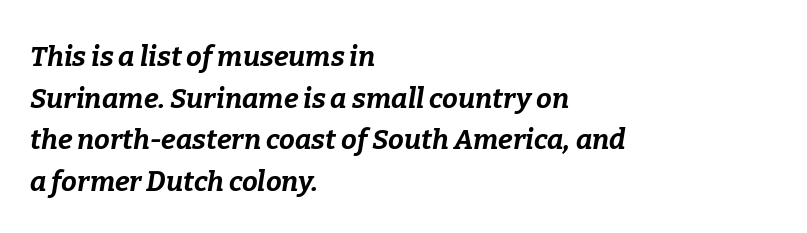
{"italic": "yes", "lean": "right", "slant_degrees": 9, "bold": "yes", "weight": "bold", "width": "normal", "stroke_contrast": "low", "x_height": "medium", "monospaced": "no", "underline": "no", "align": "left", "line_spacing": "normal", "line_spacing_ratio": 1.49, "letter_spacing": "normal", "letter_spacing_em": 0.0, "glyph_px": 28}
